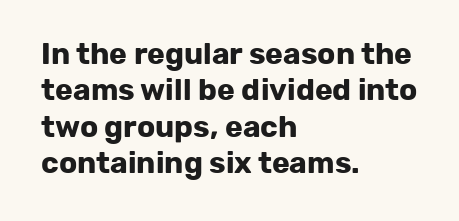
{"serif": "no", "italic": "no", "bold": "yes", "weight": "bold", "width": "normal", "stroke_contrast": "low", "x_height": "medium", "monospaced": "no", "underline": "no", "align": "left", "line_spacing_ratio": 1.21, "letter_spacing": "normal", "letter_spacing_em": 0.0, "glyph_px": 30}
